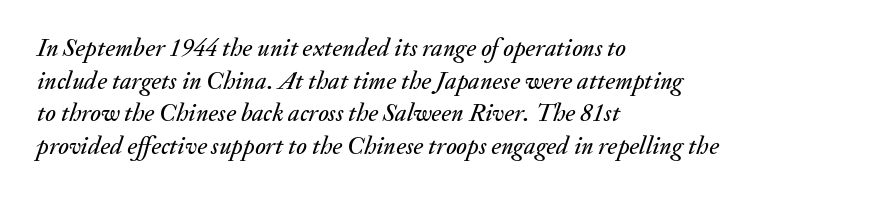
The image shows 25 px text type, italic (leaning right); set left-aligned, normal line spacing (1.31x), normal letter spacing, not underlined.
